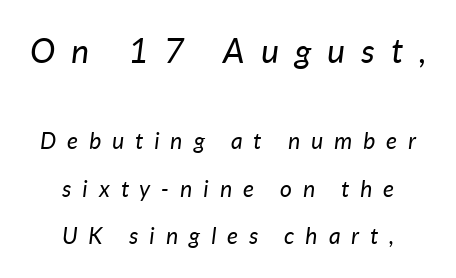
{"italic": "yes", "lean": "right", "slant_degrees": 7, "bold": "no", "weight": "regular", "width": "normal", "stroke_contrast": "low", "x_height": "medium", "monospaced": "no", "underline": "no", "align": "center", "line_spacing": "loose", "line_spacing_ratio": 2.06, "letter_spacing": "wide", "letter_spacing_em": 0.48, "larger_block": "first", "size_ratio": 1.48, "glyph_px": 34}
